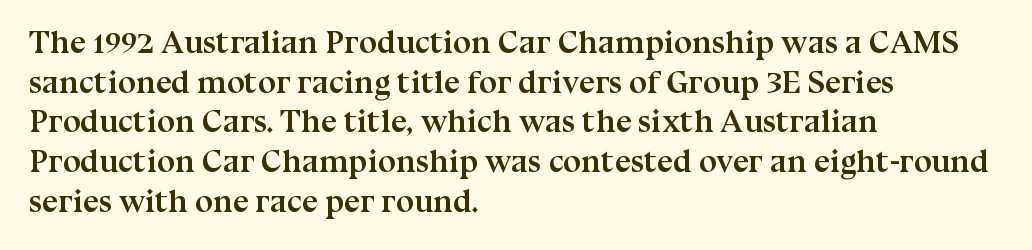
The image shows 32 px semibold serif type, upright; set left-aligned, line spacing 1.24x, normal letter spacing, not underlined; medium stroke contrast and a medium x-height.
